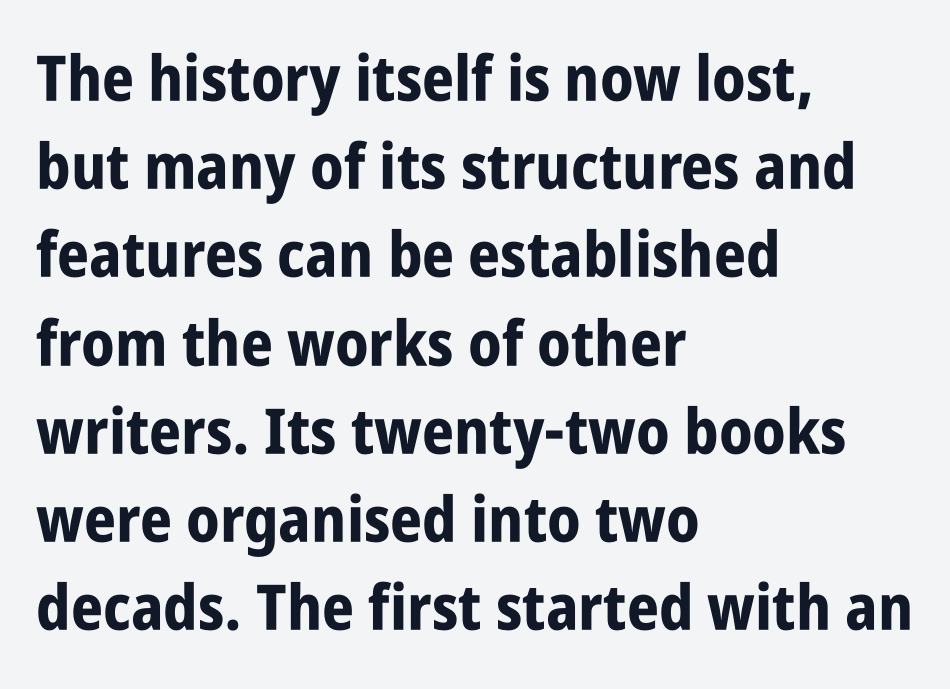
The image shows 63 px bold, condensed sans-serif type, upright; set left-aligned, normal line spacing (1.4x), normal letter spacing, not underlined; low stroke contrast and a large x-height.
